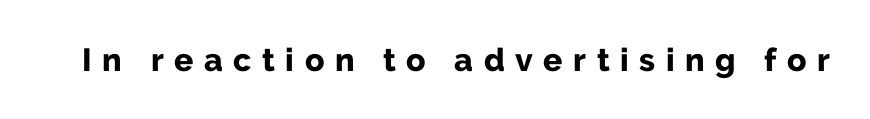
{"serif": "no", "italic": "no", "bold": "yes", "weight": "bold", "width": "normal", "stroke_contrast": "low", "x_height": "medium", "monospaced": "no", "underline": "no", "letter_spacing": "wide", "letter_spacing_em": 0.33, "glyph_px": 32}
